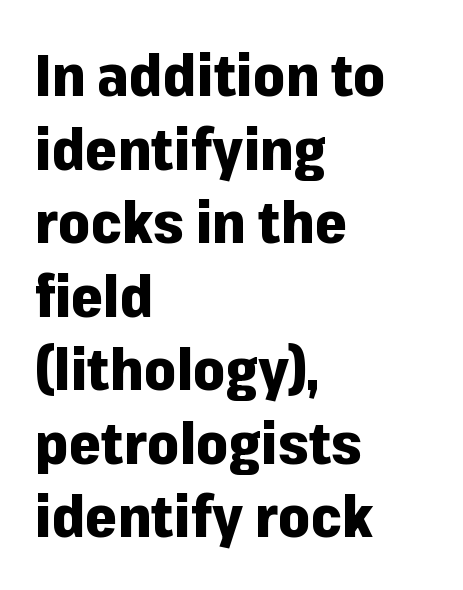
Q: Is the text bold? A: Yes.
Q: Is the text italic (slanted)? A: No, it is upright.
Q: Is the typeface a serif or a sans-serif typeface? A: Sans-serif.
Q: Is the text underlined? A: No.
Q: How is the paragraph aligned? A: Left-aligned.
Q: Is the spacing between letters normal or unusually wide? A: Normal.
Q: Is the spacing between lines tight, normal or loose? A: Normal.
Q: Width (condensed, normal, or wide)? A: Normal.
Q: Stroke contrast? A: Low.
Q: x-height? A: Medium.
Q: Monospaced? A: No.
